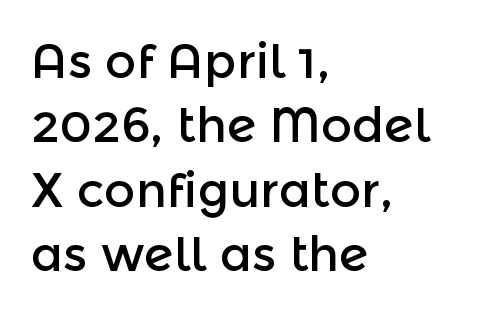
The image shows 48 px sans-serif type, upright; set left-aligned, normal line spacing (1.34x), normal letter spacing, not underlined; a medium x-height.
